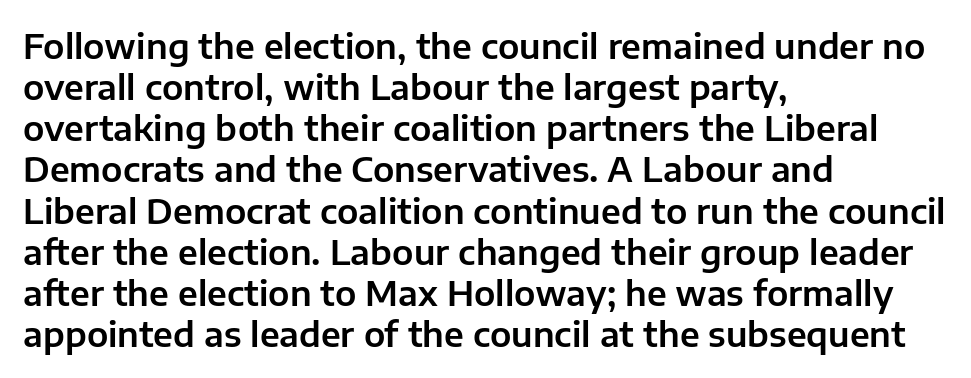
The setting favours the left margin, as ordinary paragraphs usually do. Here the designer chose a conventional face with non-uniform glyph widths. The letters stand upright; this is a roman face. Classification — sans serif. Tracking value appears to be zero — textbook default spacing.
